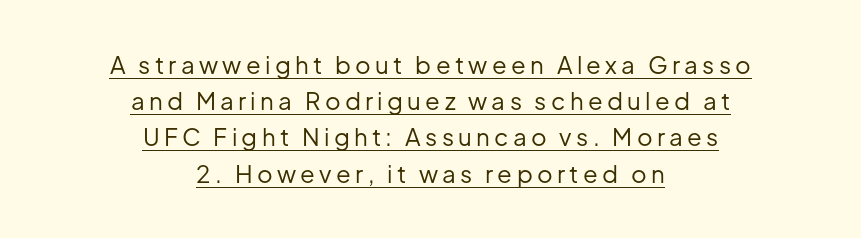
The image shows 24 px text type, upright; set centered, normal line spacing (1.51x), underlined.
